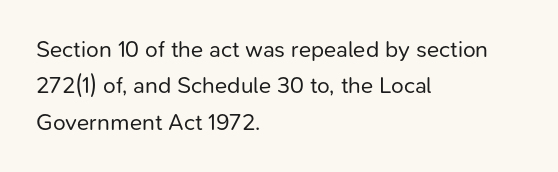
The image shows 23 px text type, upright; set left-aligned, normal line spacing (1.58x), normal letter spacing, not underlined.
